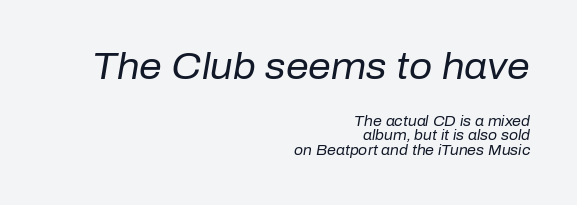
The image shows 36 px regular-weight type, italic (leaning right); set right-aligned, tight line spacing (1.03x), normal letter spacing, not underlined; the first (top) block is 2.57x larger; low stroke contrast and a medium x-height.
